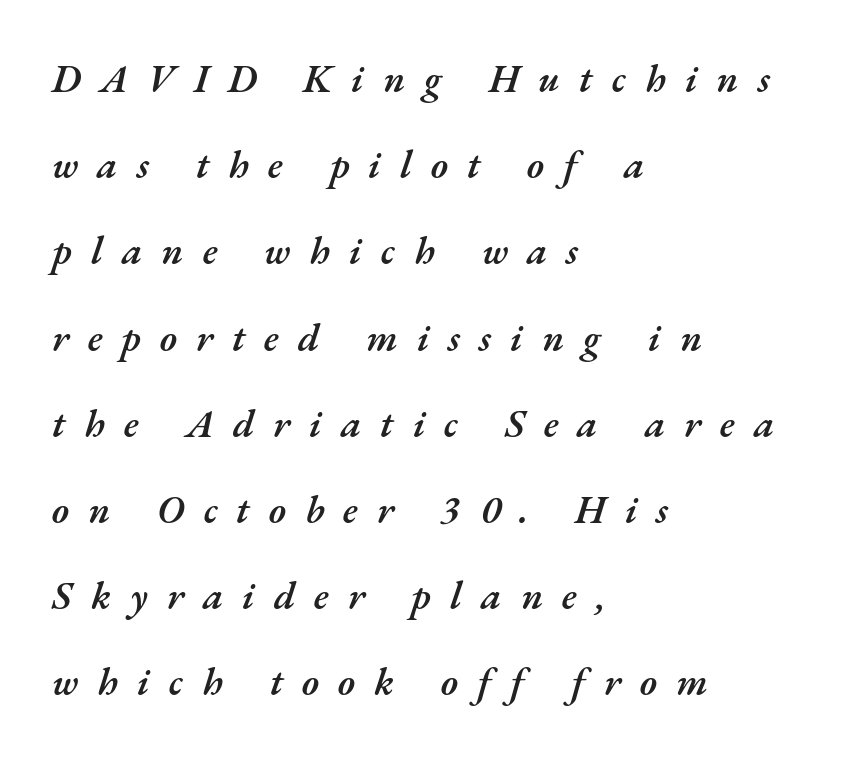
The image shows 39 px semibold type, italic (leaning right); set left-aligned, loose line spacing (2.21x), unusually wide letter spacing (+0.49 em), not underlined; medium stroke contrast and a small x-height.
